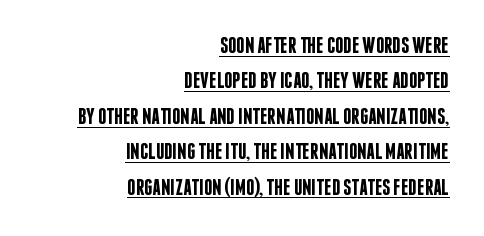
The image shows 23 px text type, upright; set right-aligned, normal line spacing (1.54x), normal letter spacing, underlined.
